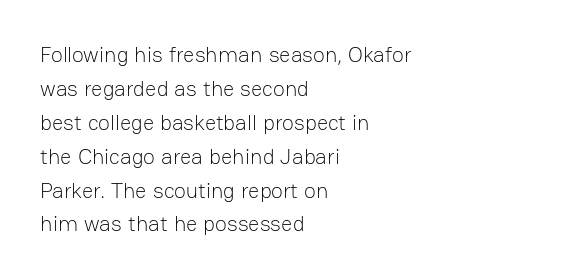
These lines stack with their left ends in a neat column. Any mark beneath the type? The region is blank. Short note: letters normally spaced. The type sits square on the baseline with zero lean.
